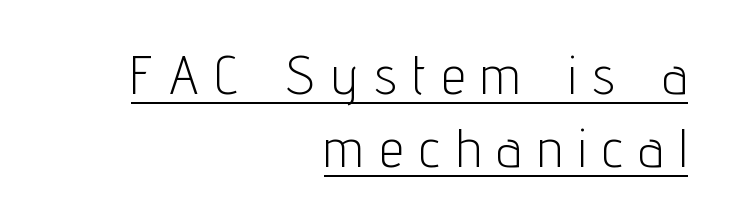
Ordinary non-slanted type is in use. No chunkiness to these letters — they're not bold. The string is rendered with underlining switched on. Is the block centered? No — it sits flush against the right margin. Think of a printed novel: that variable character pitch is what you see here.
